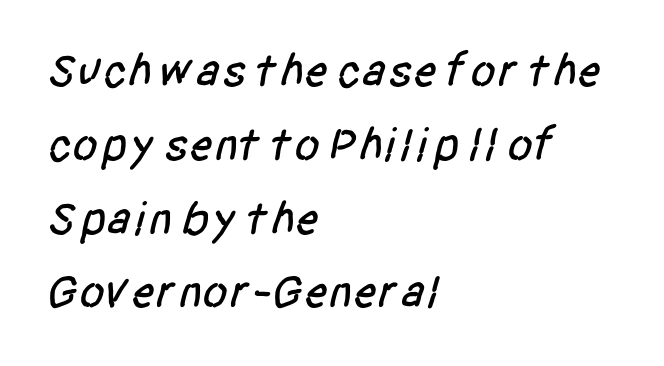
Q: Is the typeface a serif or a sans-serif typeface? A: Sans-serif.
Q: Is the text underlined? A: No.
Q: How is the paragraph aligned? A: Left-aligned.
Q: Is the spacing between letters normal or unusually wide? A: Normal.
Q: Is the spacing between lines tight, normal or loose? A: Normal.
Q: Width (condensed, normal, or wide)? A: Condensed.
Q: Stroke contrast? A: Low.
Q: x-height? A: Large.
Q: Monospaced? A: No.
